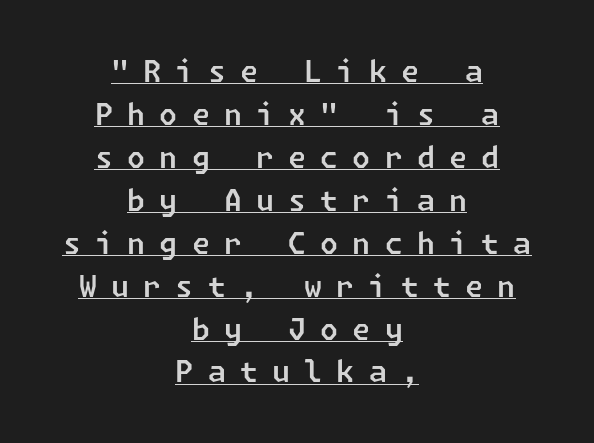
The image shows 29 px sans-serif type; set centered, normal line spacing (1.48x), unusually wide letter spacing (+0.49 em), underlined; low stroke contrast and a medium x-height.
